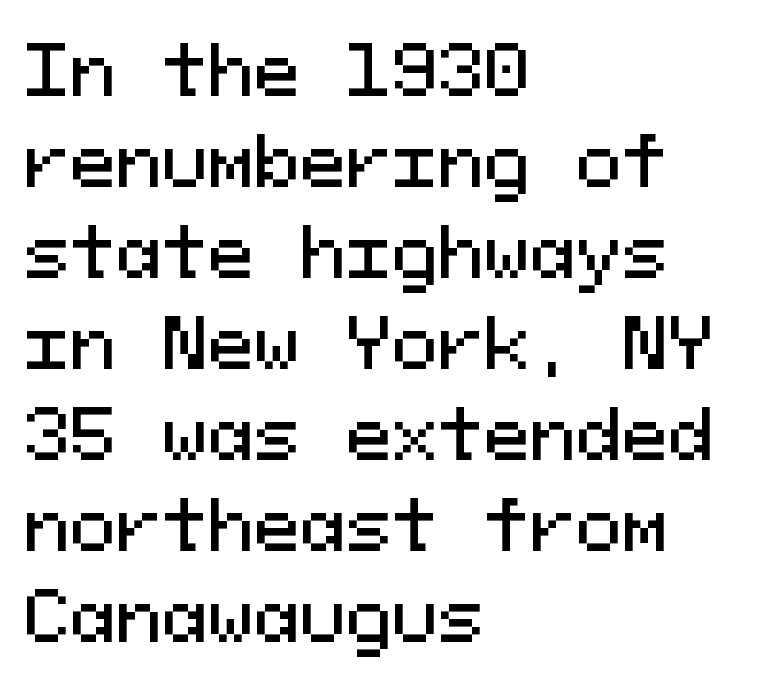
A roman cut, with each character standing at attention. How would I describe the line gaps? Plain and ordinary. Is this a sans? Yes — the strokes have no serifs. Notice how the passage keeps a crisp vertical edge on the left only.
